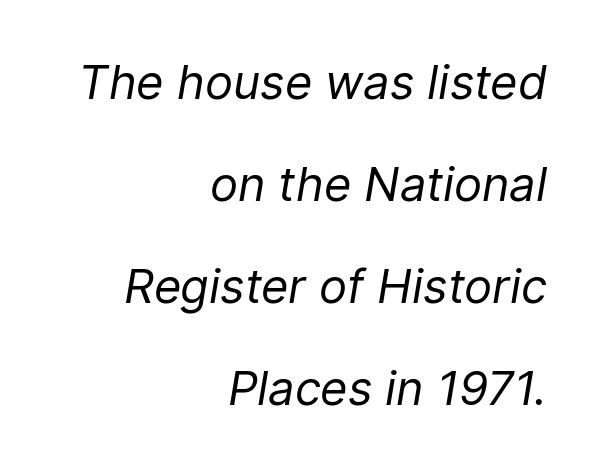
{"italic": "yes", "lean": "right", "slant_degrees": 9, "bold": "no", "weight": "regular", "width": "normal", "stroke_contrast": "low", "x_height": "medium", "monospaced": "no", "underline": "no", "align": "right", "line_spacing": "loose", "line_spacing_ratio": 2.17, "letter_spacing": "normal", "letter_spacing_em": 0.0, "glyph_px": 47}
